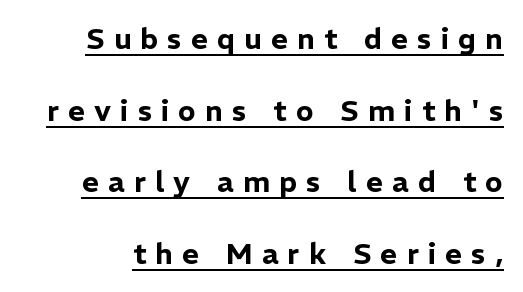
Is this a sans? Yes — the strokes have no serifs. Characters follow at a spacing far wider than the type designer built in. Every character sits straight up, as roman type does. Leading: increased.
